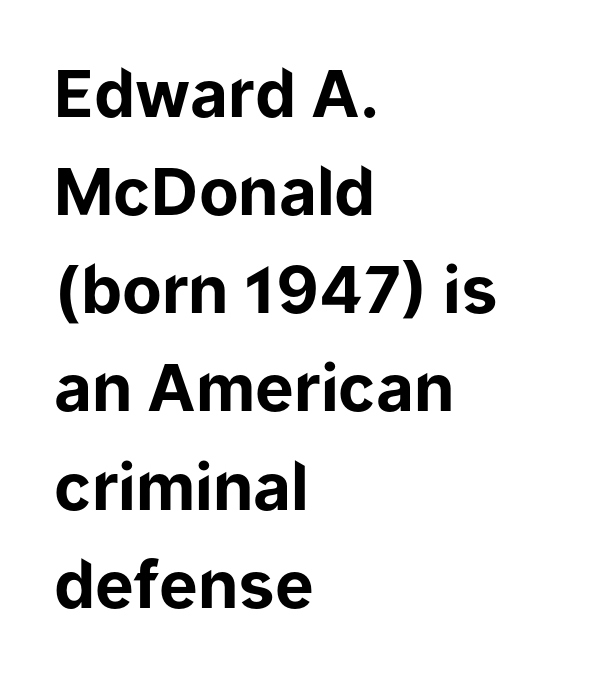
Every letter is thick-stroked: bold, no question. These lines are composed in type without serifs. Students, observe: this is what conventionally led text looks like. Italic: no, the glyphs are upright roman. Just letters on the line, the space beneath them empty.
